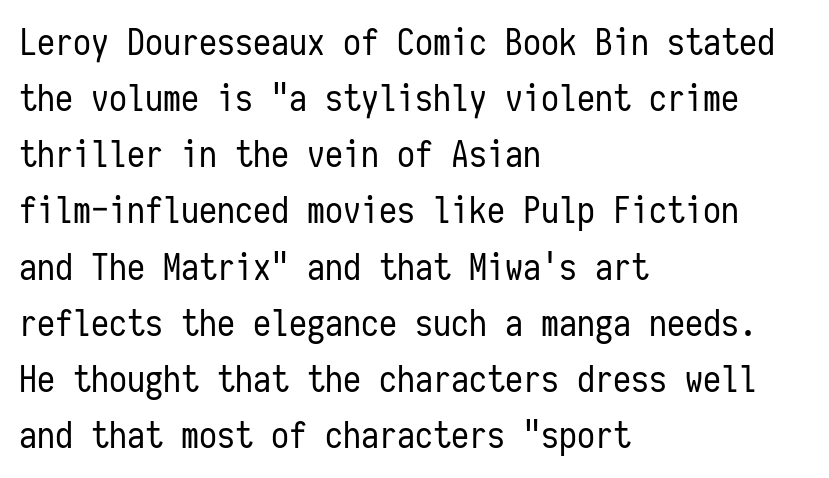
The image shows 36 px regular-weight, condensed sans-serif type, upright, monospaced; set left-aligned, normal line spacing (1.56x), normal letter spacing, not underlined; low stroke contrast and a medium x-height.
